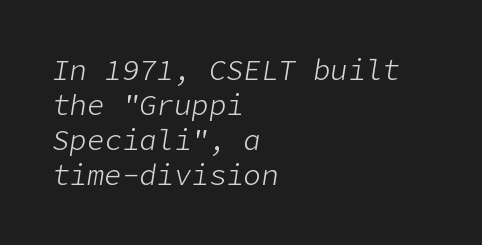
Q: Is the text bold? A: No.
Q: Is the text italic (slanted)? A: Yes, it leans right by about 9 degrees.
Q: Is the text underlined? A: No.
Q: How is the paragraph aligned? A: Left-aligned.
Q: Is the spacing between letters normal or unusually wide? A: Normal.
Q: Width (condensed, normal, or wide)? A: Normal.
Q: Stroke contrast? A: Low.
Q: x-height? A: Medium.
